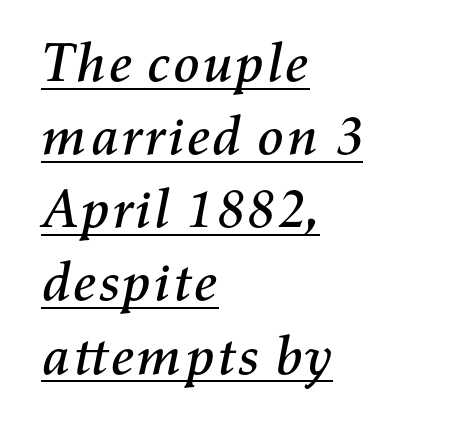
Left-aligned paragraph, ragged on the right. Underlining? Definitely there. Evenly set lines give the paragraph a standard silhouette. There is no visible air inserted between adjacent glyphs.
